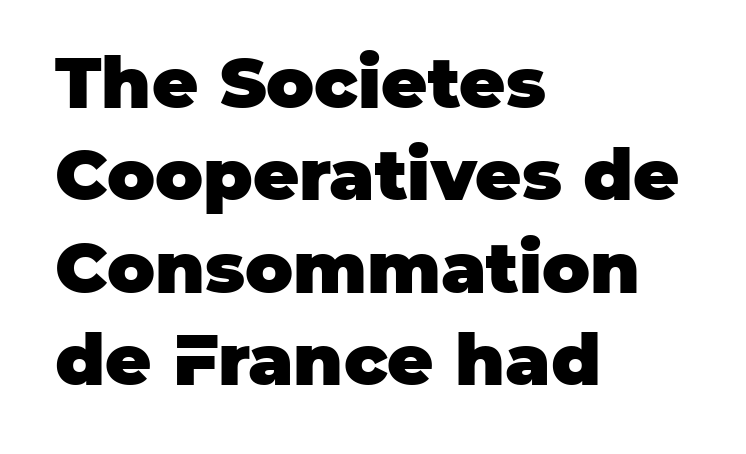
{"serif": "no", "italic": "no", "bold": "yes", "weight": "heavy", "width": "normal", "stroke_contrast": "low", "x_height": "large", "monospaced": "no", "underline": "no", "align": "left", "line_spacing": "normal", "line_spacing_ratio": 1.3, "letter_spacing": "normal", "letter_spacing_em": 0.0, "glyph_px": 71}
